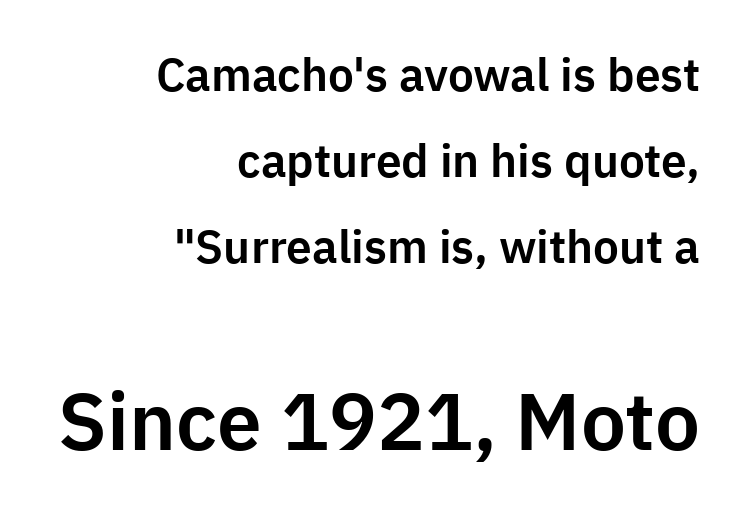
Q: Is the text italic (slanted)? A: No, it is upright.
Q: Is the typeface a serif or a sans-serif typeface? A: Sans-serif.
Q: Is the text underlined? A: No.
Q: How is the paragraph aligned? A: Right-aligned.
Q: Is the spacing between letters normal or unusually wide? A: Normal.
Q: Which block of text is set in a larger size, the first (top) or the second (bottom)? A: The second (bottom) one.
Q: Width (condensed, normal, or wide)? A: Normal.
Q: Stroke contrast? A: Low.
Q: x-height? A: Medium.
Q: Monospaced? A: No.
